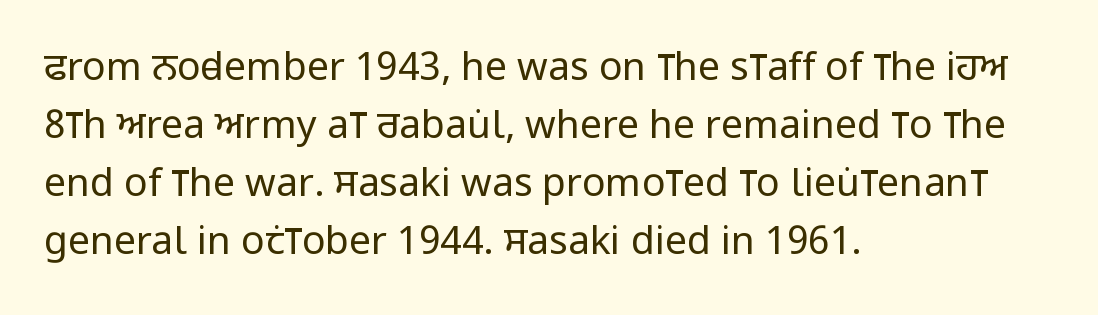
Q: Is the text bold? A: No.
Q: Is the text italic (slanted)? A: No, it is upright.
Q: Is the typeface a serif or a sans-serif typeface? A: Sans-serif.
Q: Is the text underlined? A: No.
Q: How is the paragraph aligned? A: Left-aligned.
Q: Is the spacing between letters normal or unusually wide? A: Normal.
Q: Is the spacing between lines tight, normal or loose? A: Normal.
Q: Width (condensed, normal, or wide)? A: Condensed.
Q: Stroke contrast? A: Low.
Q: x-height? A: Large.
Q: Monospaced? A: No.
